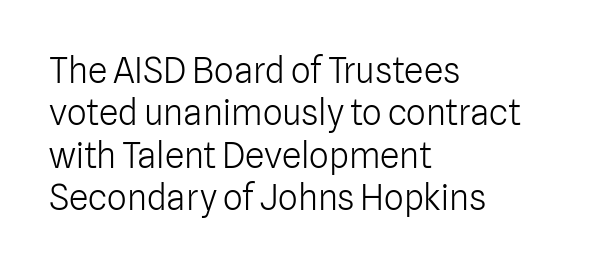
{"serif": "no", "italic": "no", "bold": "no", "weight": "light", "width": "normal", "stroke_contrast": "low", "x_height": "medium", "monospaced": "no", "underline": "no", "align": "left", "line_spacing_ratio": 1.21, "letter_spacing": "normal", "letter_spacing_em": 0.0, "glyph_px": 35}
